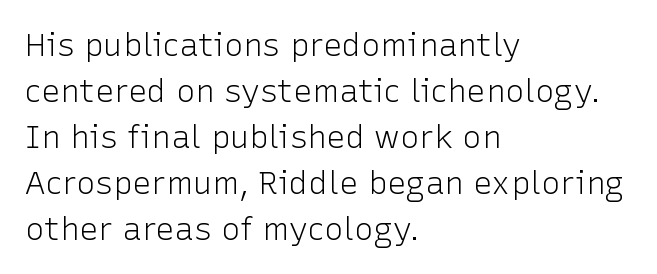
Q: Is the text bold? A: No.
Q: Is the text italic (slanted)? A: No, it is upright.
Q: Is the typeface a serif or a sans-serif typeface? A: Sans-serif.
Q: Is the text underlined? A: No.
Q: How is the paragraph aligned? A: Left-aligned.
Q: Is the spacing between letters normal or unusually wide? A: Normal.
Q: Is the spacing between lines tight, normal or loose? A: Normal.
Q: Width (condensed, normal, or wide)? A: Normal.
Q: Stroke contrast? A: Low.
Q: x-height? A: Medium.
Q: Monospaced? A: No.
